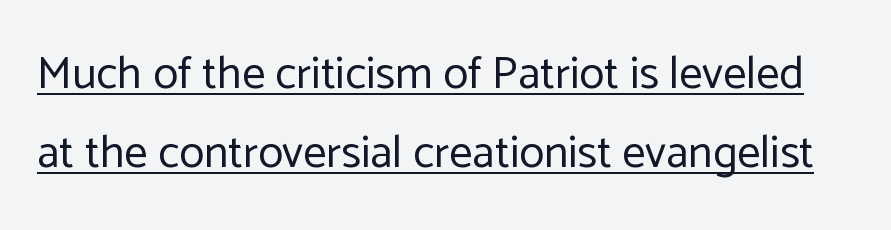
Q: Is the text bold? A: No.
Q: Is the text italic (slanted)? A: No, it is upright.
Q: Is the typeface a serif or a sans-serif typeface? A: Sans-serif.
Q: Is the text underlined? A: Yes.
Q: Is the spacing between letters normal or unusually wide? A: Normal.
Q: Width (condensed, normal, or wide)? A: Normal.
Q: Stroke contrast? A: Low.
Q: x-height? A: Medium.
Q: Monospaced? A: No.
